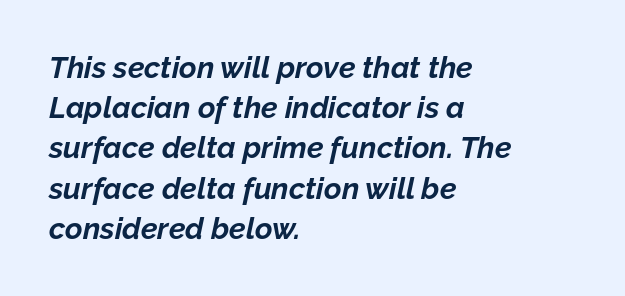
These lines are rendered in a variable-pitch font. Thick stems and heavy bowls — unmistakably bold. The paragraph has a hard left edge and a soft right edge. Rendered with sloped, italic letterforms. Has an underline been added? It has not.
